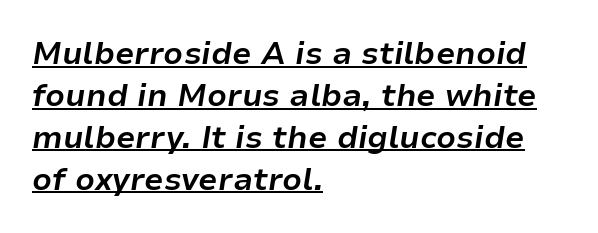
The image shows 31 px bold type, italic (leaning right); set left-aligned, normal line spacing (1.35x), normal letter spacing, underlined; low stroke contrast and a medium x-height.
